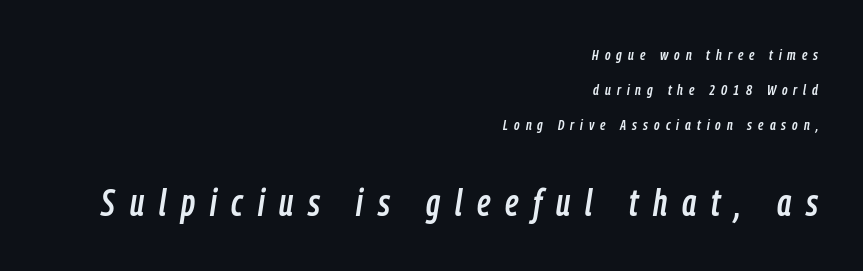
Q: Is the text italic (slanted)? A: Yes, it leans right by about 9 degrees.
Q: Is the text underlined? A: No.
Q: How is the paragraph aligned? A: Right-aligned.
Q: Is the spacing between letters normal or unusually wide? A: Unusually wide.
Q: Is the spacing between lines tight, normal or loose? A: Loose.
Q: Which block of text is set in a larger size, the first (top) or the second (bottom)? A: The second (bottom) one.
Q: Width (condensed, normal, or wide)? A: Condensed.
Q: Stroke contrast? A: Low.
Q: x-height? A: Medium.
Q: Monospaced? A: No.
